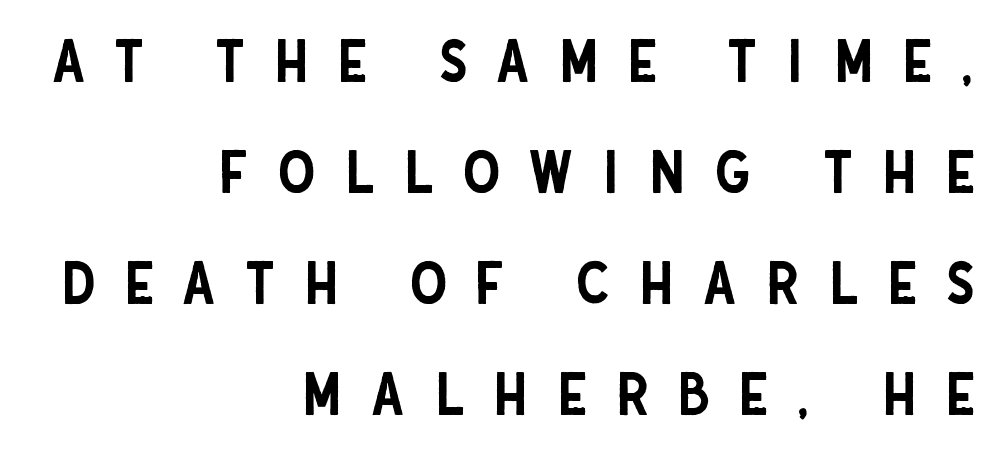
{"serif": "no", "italic": "no", "width": "condensed", "stroke_contrast": "low", "x_height": "large", "monospaced": "no", "underline": "no", "align": "right", "line_spacing_ratio": 1.88, "letter_spacing": "wide", "letter_spacing_em": 0.49, "glyph_px": 59}
